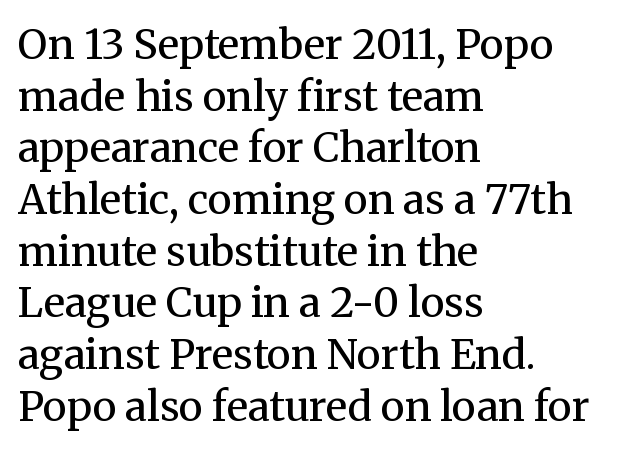
The image shows 41 px regular-weight serif type, upright; set left-aligned, normal line spacing (1.26x), normal letter spacing, not underlined; medium stroke contrast and a medium x-height.
